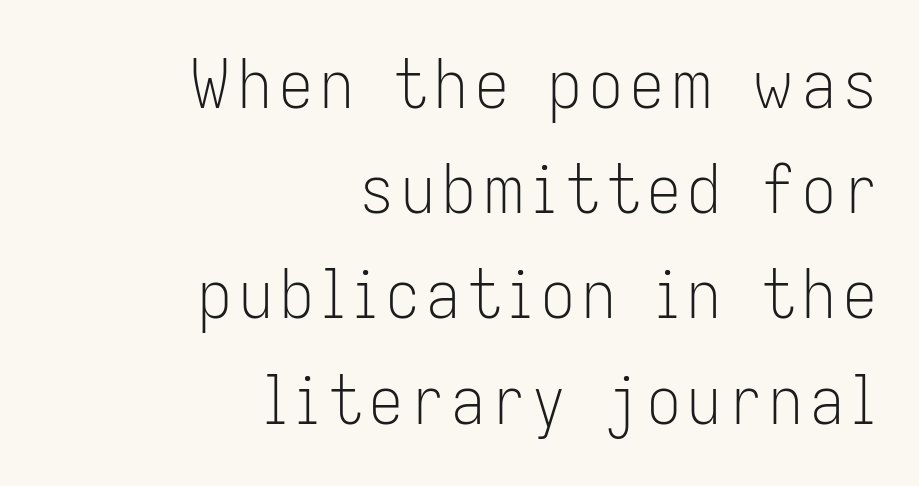
The image shows 67 px light, condensed sans-serif type, upright; set right-aligned, normal line spacing (1.57x), not underlined; low stroke contrast and a medium x-height.
